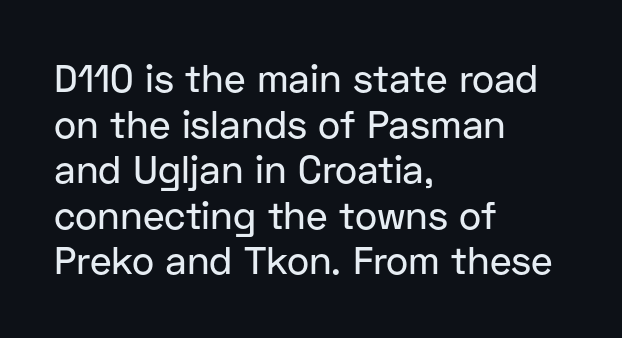
The image shows 38 px sans-serif type, upright; set left-aligned, line spacing 1.2x, normal letter spacing, not underlined; low stroke contrast and a medium x-height.
